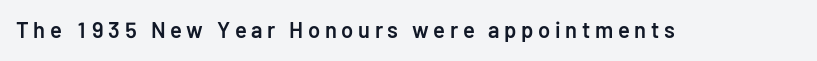
Q: Is the text bold? A: Semi-bold.
Q: Is the text italic (slanted)? A: No, it is upright.
Q: Is the text underlined? A: No.
Q: Is the spacing between letters normal or unusually wide? A: Unusually wide.
